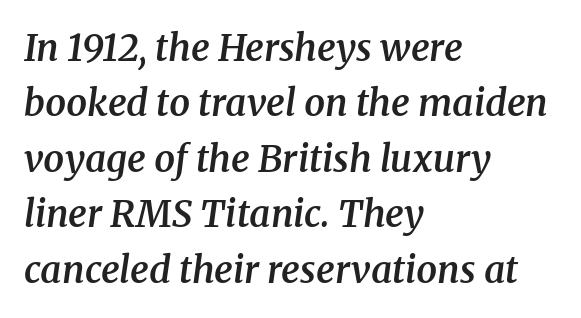
Interline gaps are of average width in this sample. The rendering uses natural spacing where letterforms have individual widths. The line texture is even and compact thanks to regular tracking. The zone under the glyphs is completely vacant. The type family on display is of the serif kind. Each glyph is drawn with semibold strokes, heavier than normal yet not fully bold.
